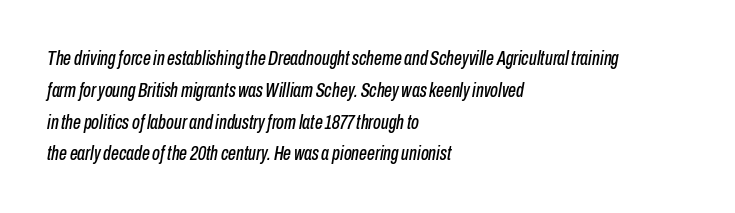
Q: Is the text italic (slanted)? A: Yes, it leans right by about 10 degrees.
Q: Is the text underlined? A: No.
Q: How is the paragraph aligned? A: Left-aligned.
Q: Is the spacing between letters normal or unusually wide? A: Normal.
Q: Is the spacing between lines tight, normal or loose? A: Normal.
